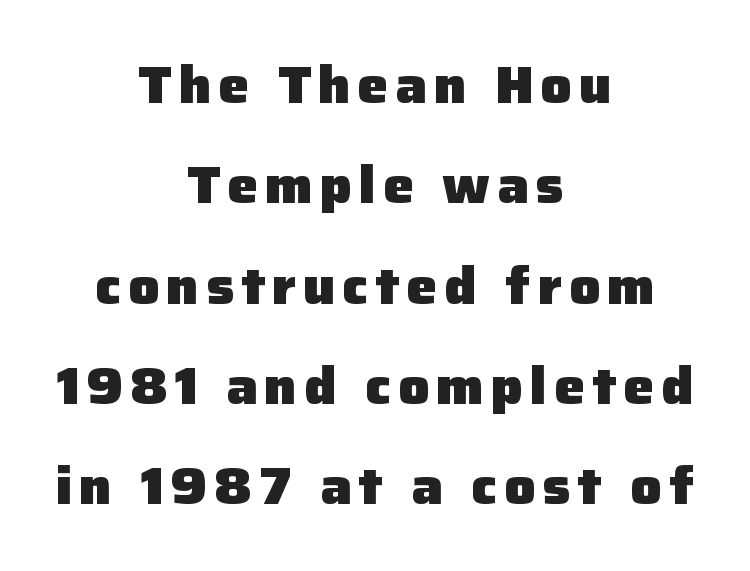
{"serif": "no", "italic": "no", "bold": "yes", "weight": "heavy", "width": "normal", "stroke_contrast": "low", "x_height": "medium", "monospaced": "no", "underline": "no", "align": "center", "line_spacing": "loose", "line_spacing_ratio": 1.93, "glyph_px": 52}
